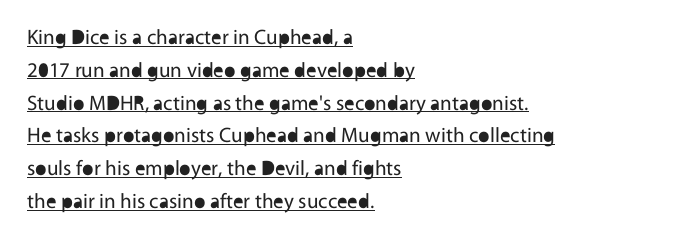
{"italic": "no", "bold": "no", "underline": "yes", "align": "left", "line_spacing": "normal", "line_spacing_ratio": 1.56, "letter_spacing": "normal", "letter_spacing_em": 0.0, "glyph_px": 21}
